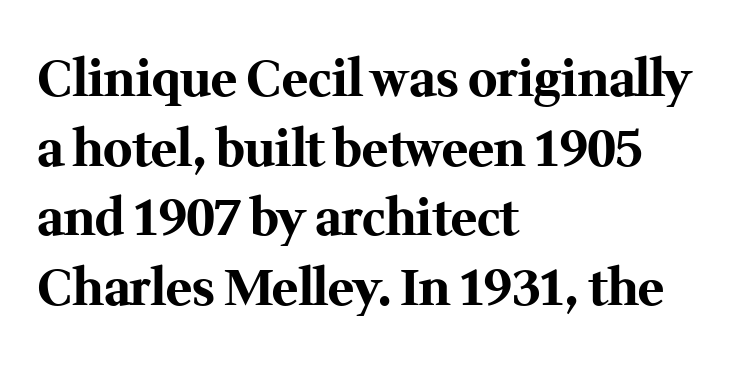
{"serif": "yes", "italic": "no", "bold": "yes", "weight": "bold", "width": "normal", "stroke_contrast": "medium", "x_height": "medium", "monospaced": "no", "underline": "no", "align": "left", "line_spacing": "normal", "line_spacing_ratio": 1.42, "letter_spacing": "normal", "letter_spacing_em": 0.0, "glyph_px": 49}
